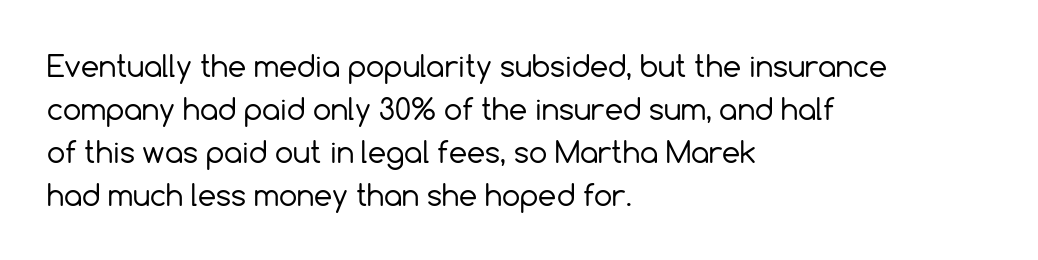
Words appear dense and cohesive because spacing is normal. The designer left line spacing at the default. Nope, no serifs anywhere on these letters. Left-aligned paragraph, ragged on the right. The lettering stays uniformly vertical, giving the passage a roman look. Do the characters align in a grid? No, the font is proportional.
